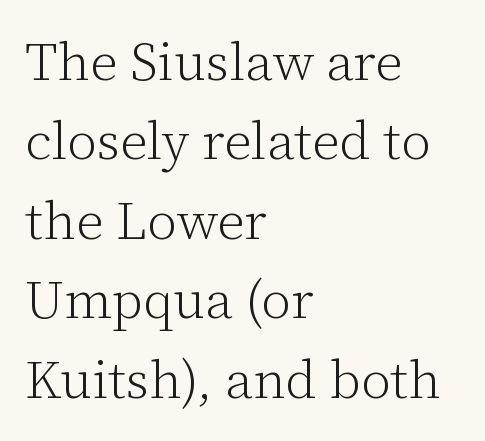
The image shows 53 px light serif type, upright; set left-aligned, normal line spacing (1.5x), normal letter spacing, not underlined; low stroke contrast and a medium x-height.
